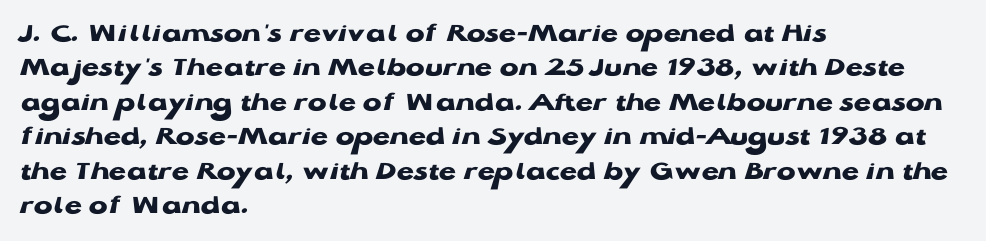
The image shows 28 px heavy, wide sans-serif type, upright; set left-aligned, line spacing 1.23x, normal letter spacing, not underlined; low stroke contrast and a medium x-height.
